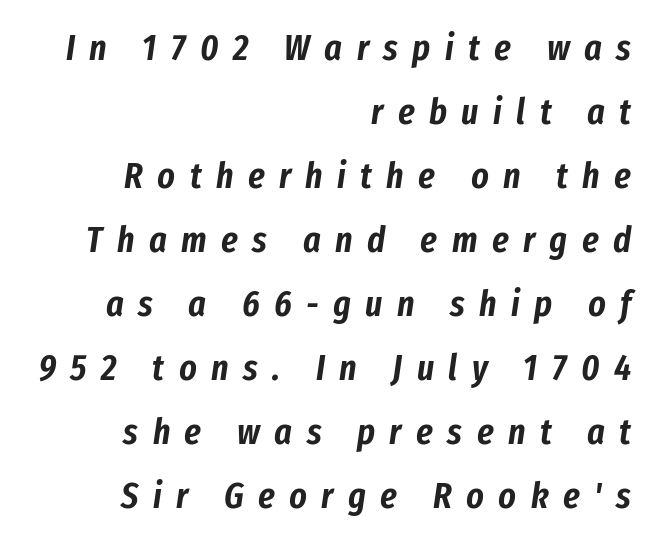
The image shows 37 px condensed type, italic (leaning right); set right-aligned, line spacing 1.73x, unusually wide letter spacing (+0.39 em), not underlined; low stroke contrast and a medium x-height.
